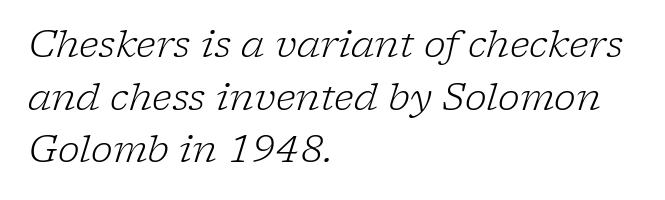
The baseline area is clear. These glyphs show unthickened strokes, regular width or finer. In terms of leading, this rendering sits right in the middle. Spacing between characters is what you'd get straight out of the box.
